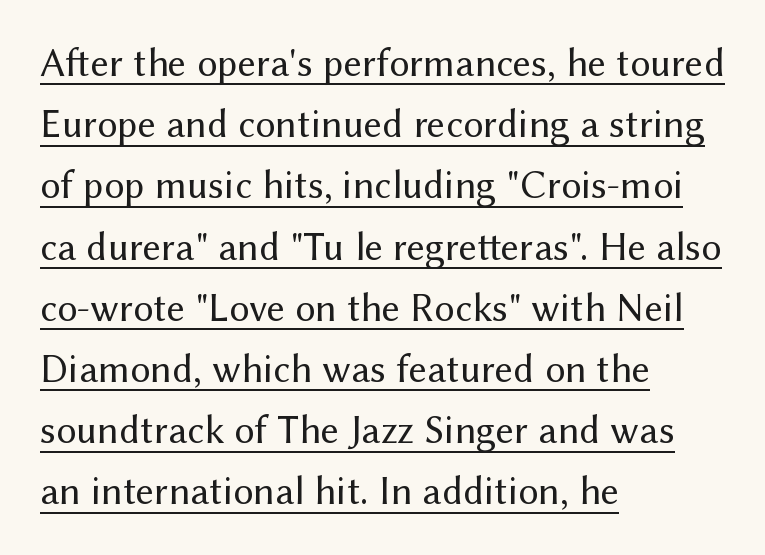
The image shows 40 px regular-weight sans-serif type, upright; set left-aligned, normal line spacing (1.53x), normal letter spacing, underlined; medium stroke contrast and a medium x-height.
